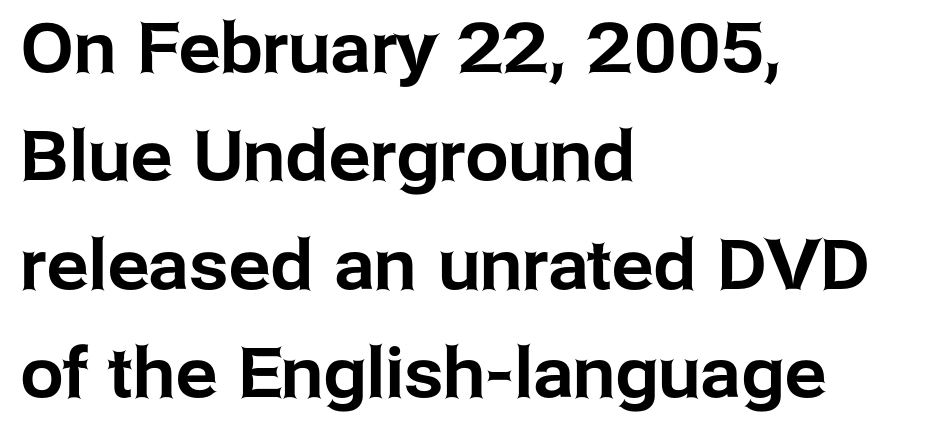
Q: Is the text italic (slanted)? A: No, it is upright.
Q: Is the typeface a serif or a sans-serif typeface? A: Sans-serif.
Q: Is the text underlined? A: No.
Q: How is the paragraph aligned? A: Left-aligned.
Q: Is the spacing between letters normal or unusually wide? A: Normal.
Q: Is the spacing between lines tight, normal or loose? A: Normal.
Q: Width (condensed, normal, or wide)? A: Normal.
Q: Stroke contrast? A: Low.
Q: x-height? A: Medium.
Q: Monospaced? A: No.
